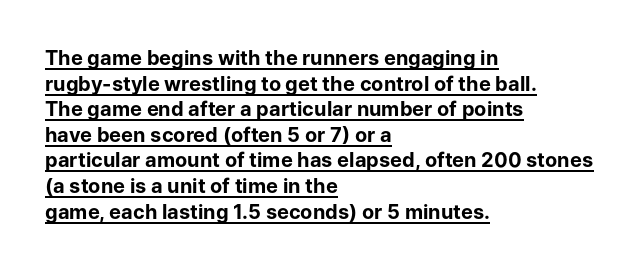
{"italic": "no", "bold": "yes", "underline": "yes", "align": "left", "line_spacing": "normal", "line_spacing_ratio": 1.28, "letter_spacing": "normal", "letter_spacing_em": 0.0, "glyph_px": 20}
